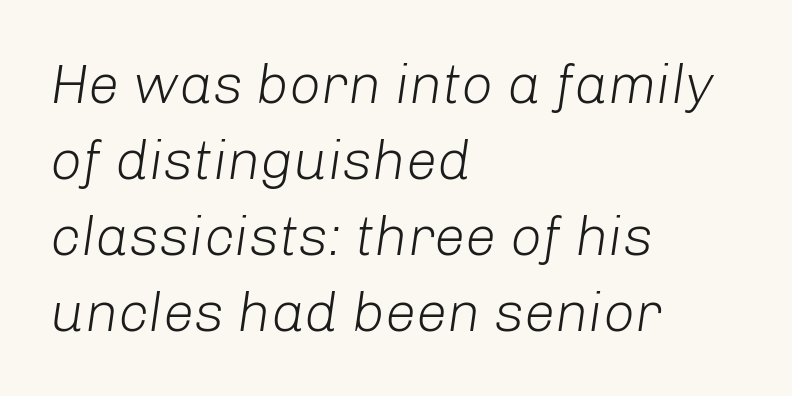
{"italic": "yes", "lean": "right", "slant_degrees": 8, "bold": "no", "weight": "light", "width": "normal", "stroke_contrast": "low", "x_height": "medium", "monospaced": "no", "underline": "no", "align": "left", "line_spacing": "normal", "line_spacing_ratio": 1.36, "letter_spacing": "normal", "letter_spacing_em": 0.0, "glyph_px": 56}
